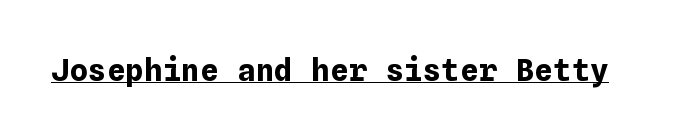
The image shows 31 px bold type, upright; set normal letter spacing, underlined; low stroke contrast and a medium x-height.
